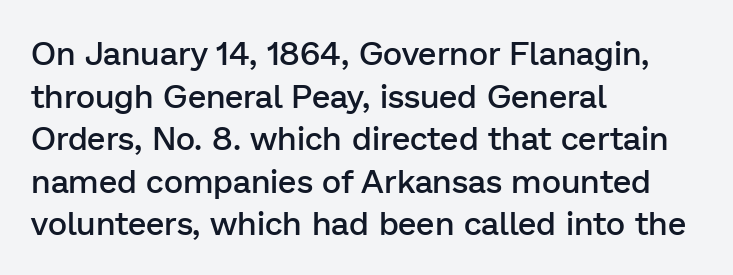
Tall strokes in this sample are plumb rather than angled. The rag falls on the right side of this text block. Compared with an ordinary text face, these strokes are moderately heavier — a semibold. Character widths vary here, with narrow letters taking less room than wide ones. In terms of letterspacing, this is plain default setting.
